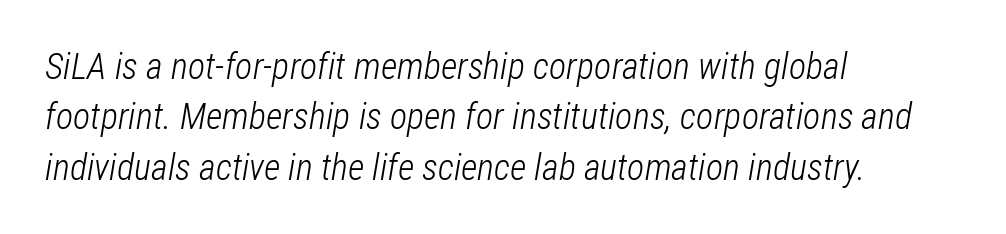
The image shows 36 px light, condensed type, italic (leaning right); set left-aligned, normal line spacing (1.4x), normal letter spacing, not underlined; low stroke contrast and a medium x-height.
